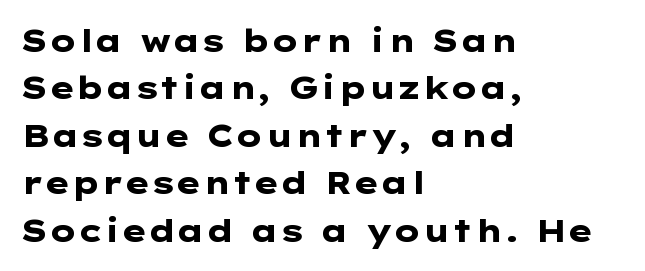
The image shows 31 px heavy, wide sans-serif type, upright; set left-aligned, normal line spacing (1.53x), normal letter spacing, not underlined; low stroke contrast and a medium x-height.
